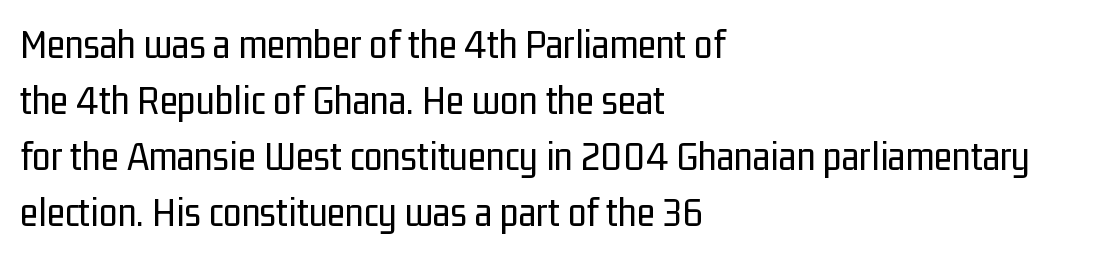
{"serif": "no", "italic": "no", "bold": "no", "weight": "regular", "width": "condensed", "stroke_contrast": "low", "x_height": "medium", "monospaced": "no", "underline": "no", "align": "left", "line_spacing": "normal", "line_spacing_ratio": 1.33, "letter_spacing": "normal", "letter_spacing_em": 0.0, "glyph_px": 42}
